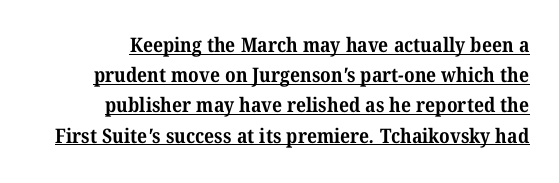
{"bold": "yes", "underline": "yes", "align": "right", "line_spacing": "normal", "line_spacing_ratio": 1.51, "letter_spacing": "normal", "letter_spacing_em": 0.0, "glyph_px": 20}
